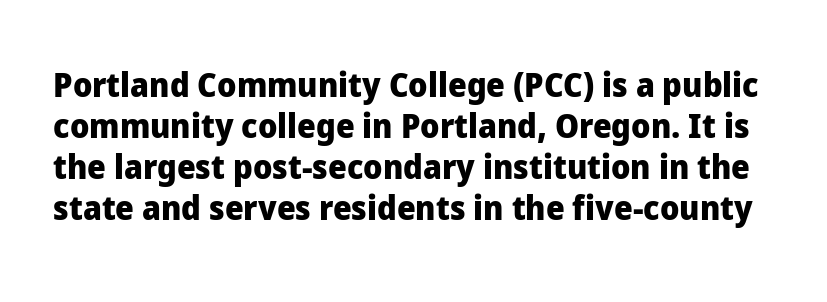
The image shows 33 px heavy sans-serif type, upright; set line spacing 1.24x, normal letter spacing, not underlined; low stroke contrast and a medium x-height.
